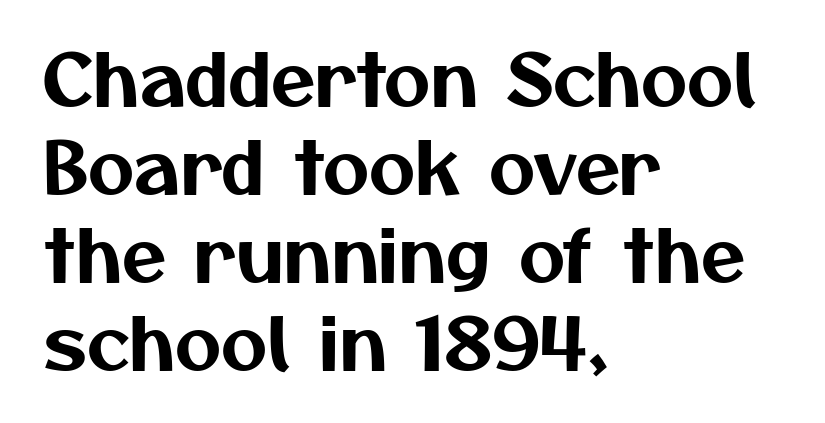
Q: Is the typeface a serif or a sans-serif typeface? A: Sans-serif.
Q: Is the text underlined? A: No.
Q: How is the paragraph aligned? A: Left-aligned.
Q: Is the spacing between letters normal or unusually wide? A: Normal.
Q: Width (condensed, normal, or wide)? A: Normal.
Q: Stroke contrast? A: Medium.
Q: x-height? A: Medium.
Q: Monospaced? A: No.
